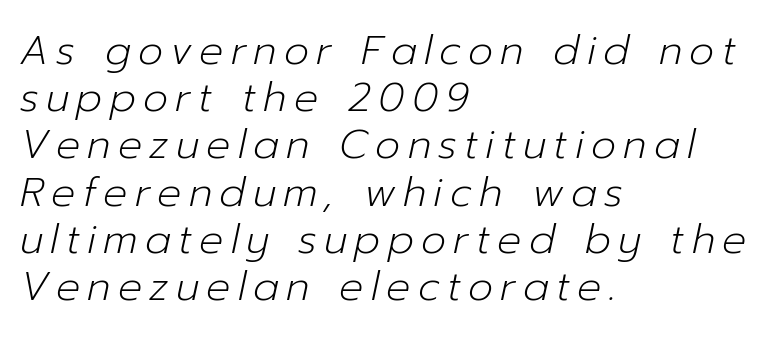
Q: Is the text bold? A: No.
Q: Is the text italic (slanted)? A: Yes, it leans right by about 12 degrees.
Q: Is the text underlined? A: No.
Q: How is the paragraph aligned? A: Left-aligned.
Q: Width (condensed, normal, or wide)? A: Normal.
Q: Stroke contrast? A: Low.
Q: x-height? A: Medium.
Q: Monospaced? A: No.
